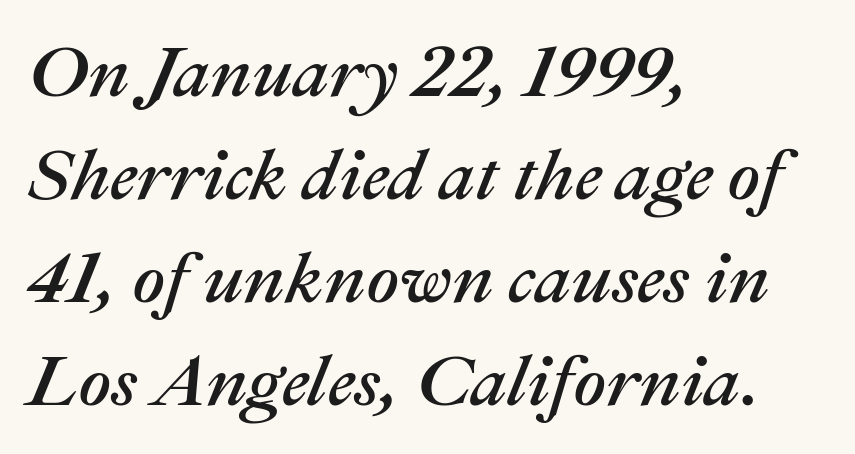
Q: Is the text italic (slanted)? A: Yes, it leans right by about 22 degrees.
Q: Is the text underlined? A: No.
Q: How is the paragraph aligned? A: Left-aligned.
Q: Is the spacing between letters normal or unusually wide? A: Normal.
Q: Is the spacing between lines tight, normal or loose? A: Normal.
Q: Width (condensed, normal, or wide)? A: Normal.
Q: Stroke contrast? A: Medium.
Q: x-height? A: Medium.
Q: Monospaced? A: No.
